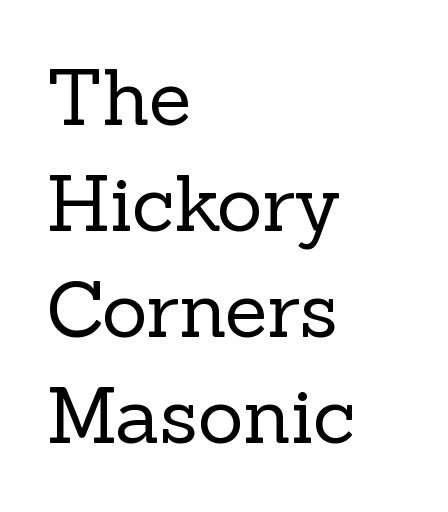
Q: Is the text bold? A: No.
Q: Is the text italic (slanted)? A: No, it is upright.
Q: Is the typeface a serif or a sans-serif typeface? A: Serif.
Q: Is the text underlined? A: No.
Q: How is the paragraph aligned? A: Left-aligned.
Q: Is the spacing between letters normal or unusually wide? A: Normal.
Q: Is the spacing between lines tight, normal or loose? A: Normal.
Q: Width (condensed, normal, or wide)? A: Normal.
Q: x-height? A: Medium.
Q: Monospaced? A: No.
